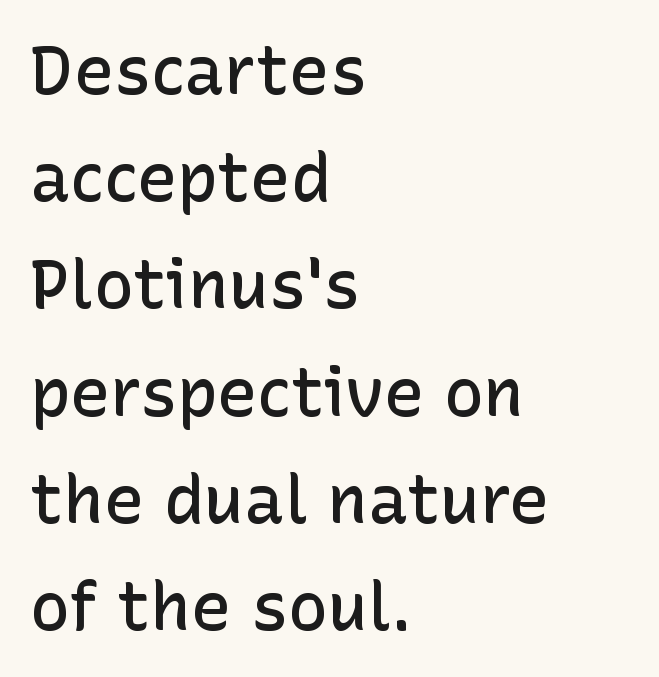
The paragraph shown leans on its left margin. You could not count columns in this text — the font is proportionally spaced. Vertically, the passage feels balanced, rows spaced as you'd expect. The strip under each line holds only bare page.
